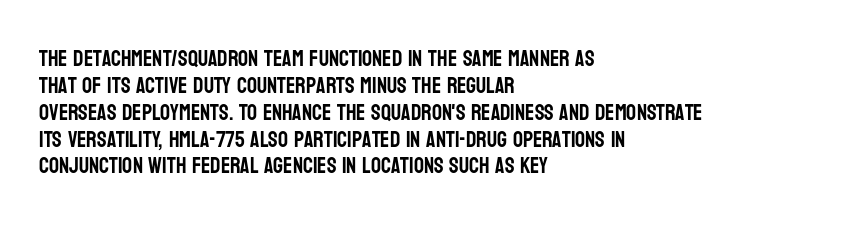
Q: Is the text italic (slanted)? A: No, it is upright.
Q: Is the text underlined? A: No.
Q: How is the paragraph aligned? A: Left-aligned.
Q: Is the spacing between letters normal or unusually wide? A: Normal.
